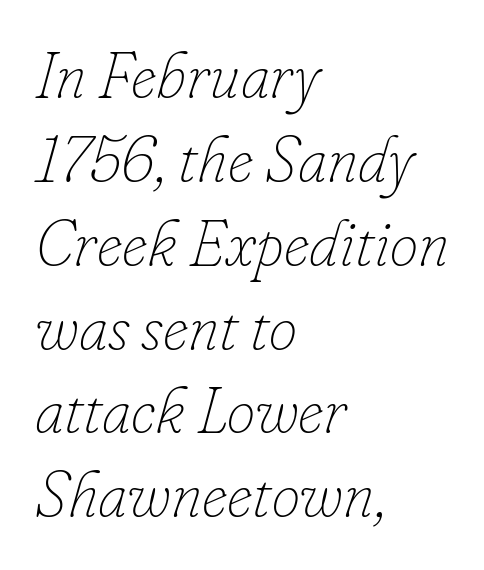
Caption: face not bold, strokes unweighted. Alignment: flush left. Just letters on the line, the space beneath them empty. Short note: letters normally spaced.
